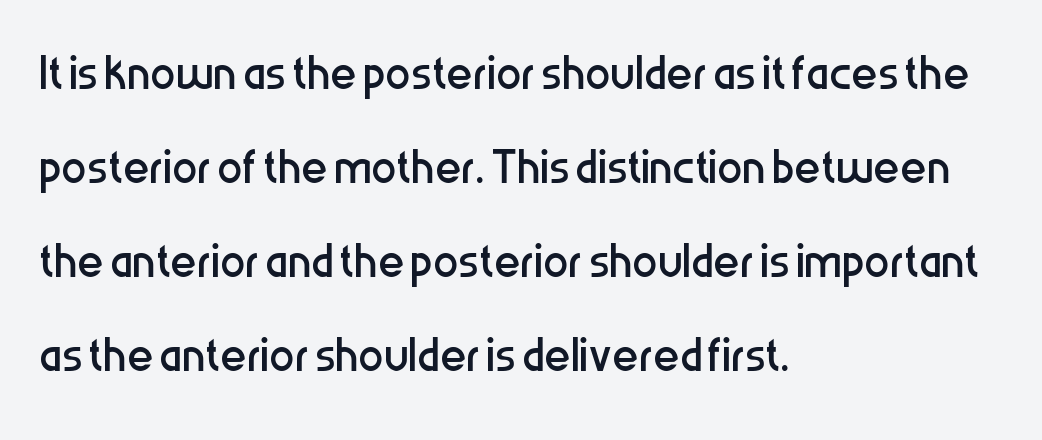
The image shows 63 px regular-weight, condensed sans-serif type, upright; set left-aligned, normal line spacing (1.49x), normal letter spacing, not underlined; low stroke contrast and a medium x-height.
